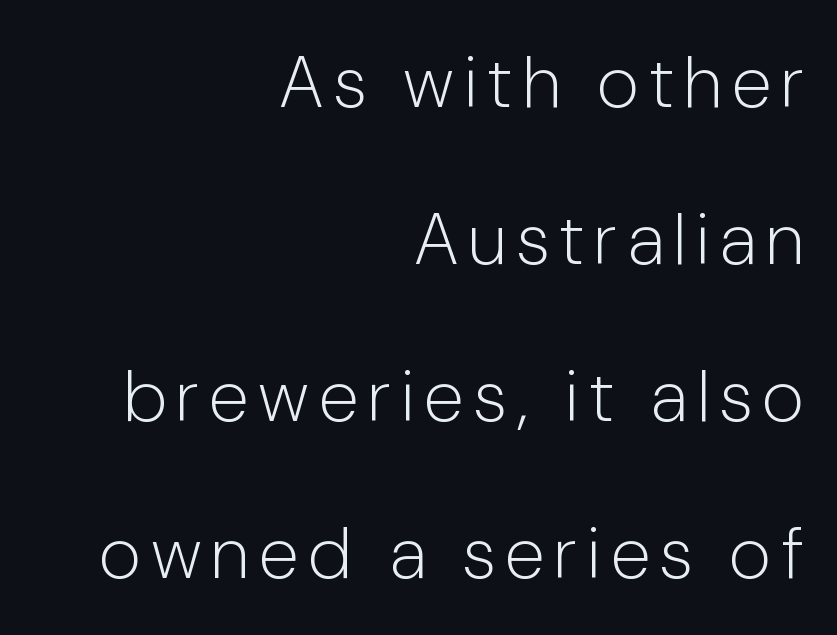
A quiet, ordinary-to-light weight characterises the typeface. In terms of letterform style, serifs are entirely absent. No word sits above an underline. You could fit nearly another row in the gap between these rows. The letters stand upright; this is a roman face. Casual observation: everything's shoved over to the right.
